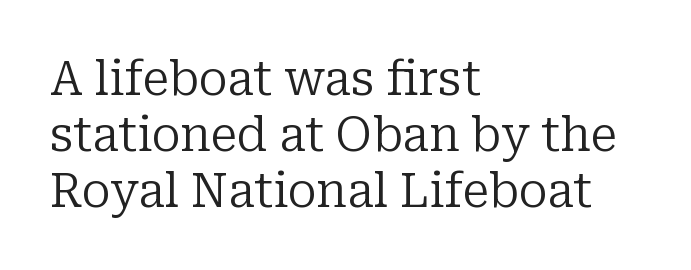
The image shows 48 px regular-weight serif type, upright; set left-aligned, line spacing 1.17x, normal letter spacing, not underlined; low stroke contrast and a medium x-height.
